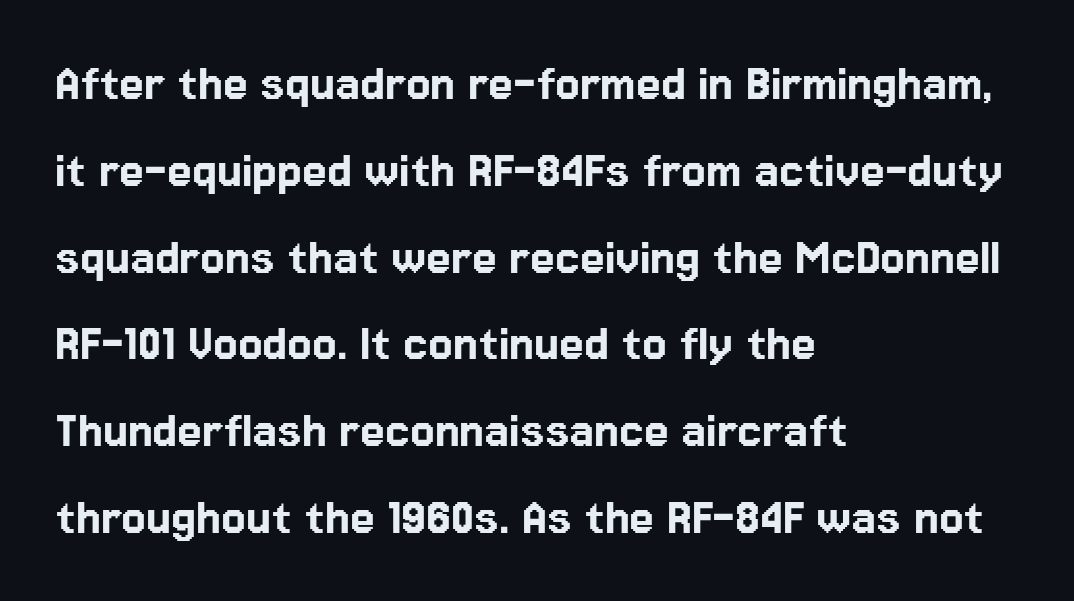
Letter spacing: default. The setting favours the left margin, as ordinary paragraphs usually do. A clean baseline with only descenders dipping below it. The font's upright variant was chosen for this text.
